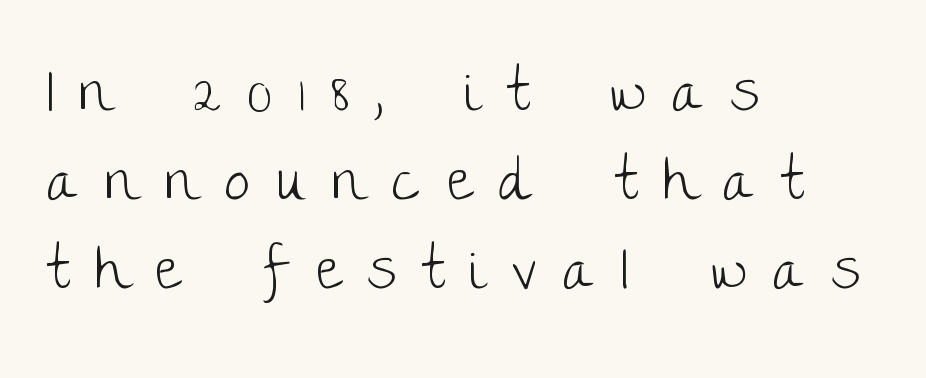
{"serif": "no", "italic": "no", "bold": "no", "weight": "light", "width": "normal", "stroke_contrast": "low", "x_height": "large", "monospaced": "no", "underline": "no", "align": "left", "line_spacing": "normal", "line_spacing_ratio": 1.56, "letter_spacing": "wide", "letter_spacing_em": 0.46, "glyph_px": 57}
